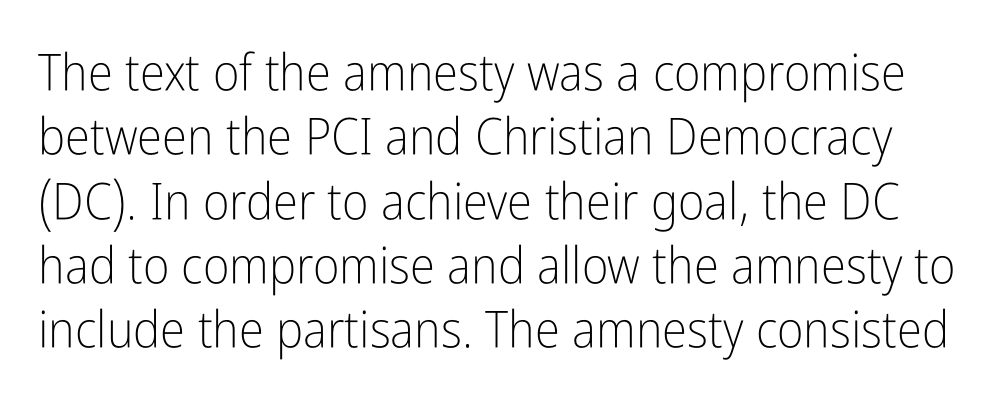
{"serif": "no", "italic": "no", "bold": "no", "weight": "light", "width": "condensed", "stroke_contrast": "low", "x_height": "medium", "monospaced": "no", "underline": "no", "line_spacing": "normal", "line_spacing_ratio": 1.26, "letter_spacing": "normal", "letter_spacing_em": 0.0, "glyph_px": 51}
